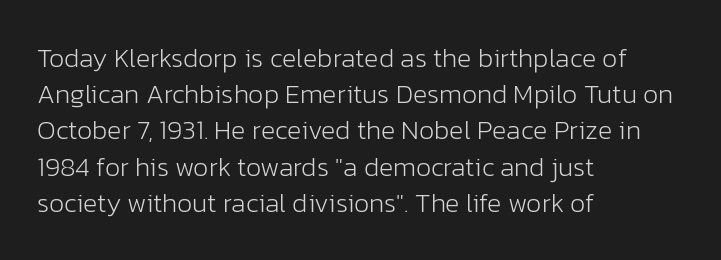
The strokes carry an ordinary text weight at most. Teacher's note: observe the even left margin — that is flush-left alignment. The lines sit at an ordinary, default distance from one another. Does extra space separate the letters? No, they use regular spacing. Posture: vertical. The specimen omits any rule beneath the text block's lines.
